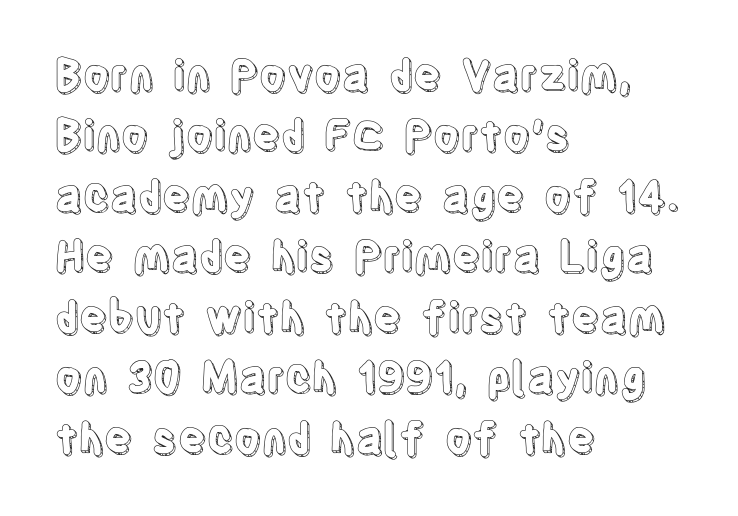
The image shows 42 px condensed type, upright; set left-aligned, normal line spacing (1.44x), normal letter spacing, not underlined; a large x-height.
